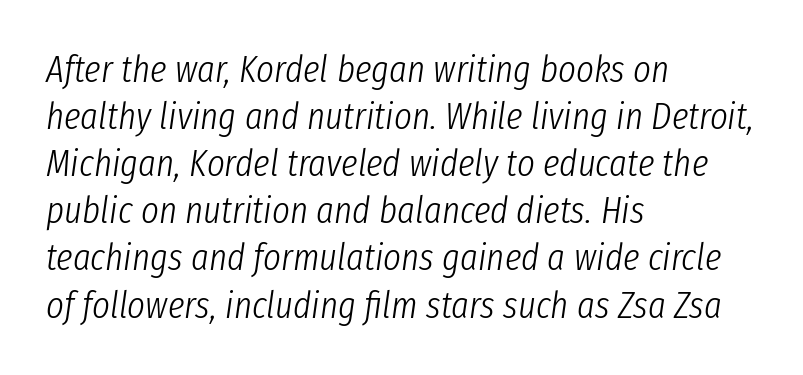
{"italic": "yes", "lean": "right", "slant_degrees": 8, "bold": "no", "weight": "light", "width": "condensed", "stroke_contrast": "low", "x_height": "medium", "monospaced": "no", "underline": "no", "align": "left", "line_spacing_ratio": 1.24, "letter_spacing": "normal", "letter_spacing_em": 0.0, "glyph_px": 38}
